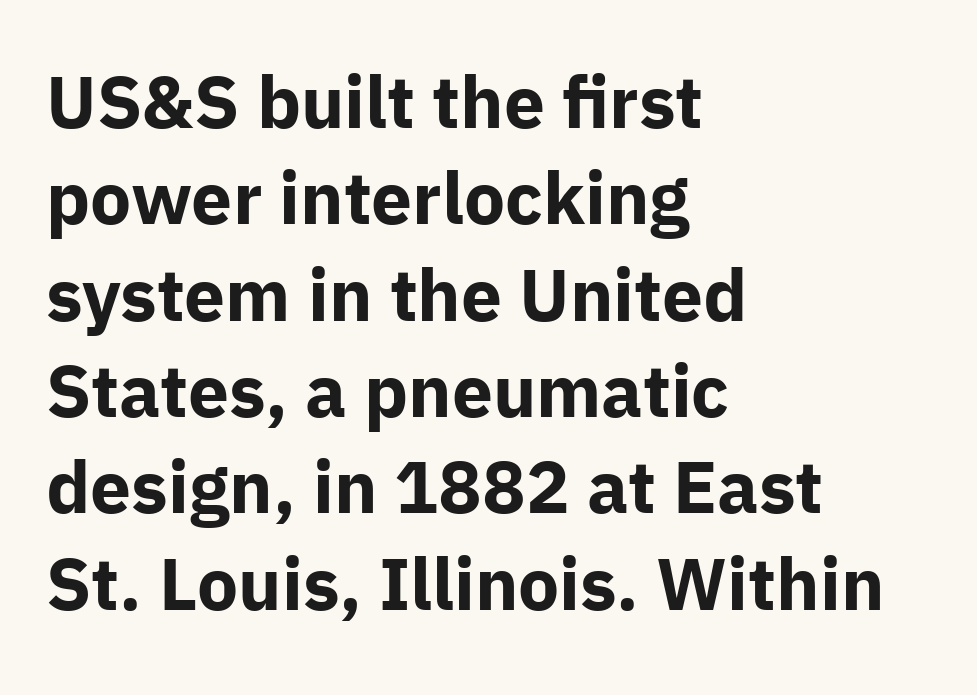
I'd call this a sans setting — the letters go barefoot. Think of a printed novel: that variable character pitch is what you see here. Glance below the letters and you will spot only blank space. Characters remain perfectly vertical along every line.
